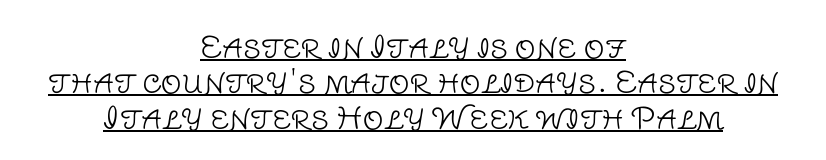
Q: Is the text bold? A: No.
Q: Is the text italic (slanted)? A: Yes.
Q: Is the typeface a serif or a sans-serif typeface? A: Sans-serif.
Q: Is the text underlined? A: Yes.
Q: How is the paragraph aligned? A: Centered.
Q: Is the spacing between letters normal or unusually wide? A: Normal.
Q: Width (condensed, normal, or wide)? A: Normal.
Q: Stroke contrast? A: Low.
Q: x-height? A: Large.
Q: Monospaced? A: No.
